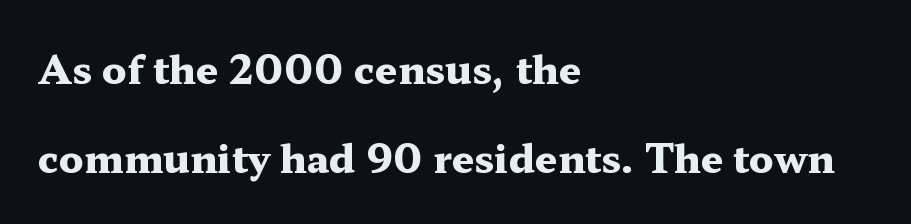
The image shows 39 px heavy, wide serif type, upright; set left-aligned, loose line spacing (2.29x), normal letter spacing, not underlined; medium stroke contrast and a medium x-height.
